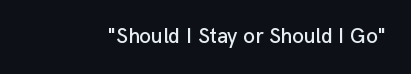
{"italic": "no", "underline": "no", "letter_spacing": "normal", "letter_spacing_em": 0.0, "glyph_px": 21}
